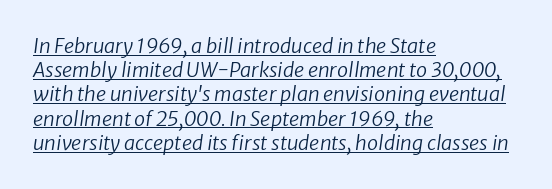
The image shows 20 px text type, italic (leaning right); set left-aligned, line spacing 1.21x, normal letter spacing, underlined.
